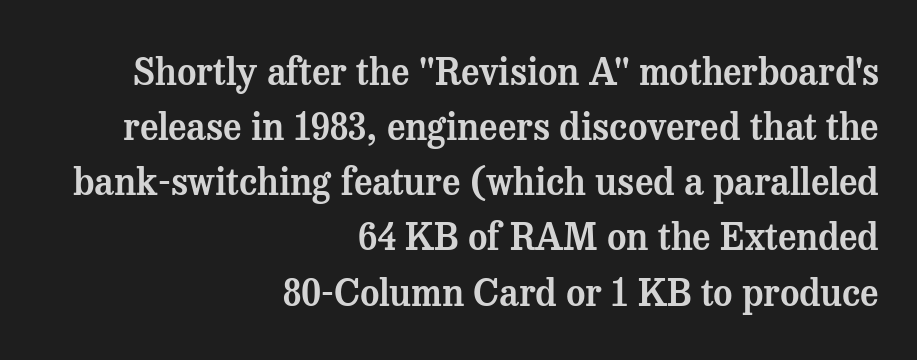
The image shows 37 px serif type, upright; set right-aligned, normal line spacing (1.49x), normal letter spacing, not underlined; medium stroke contrast and a medium x-height.
